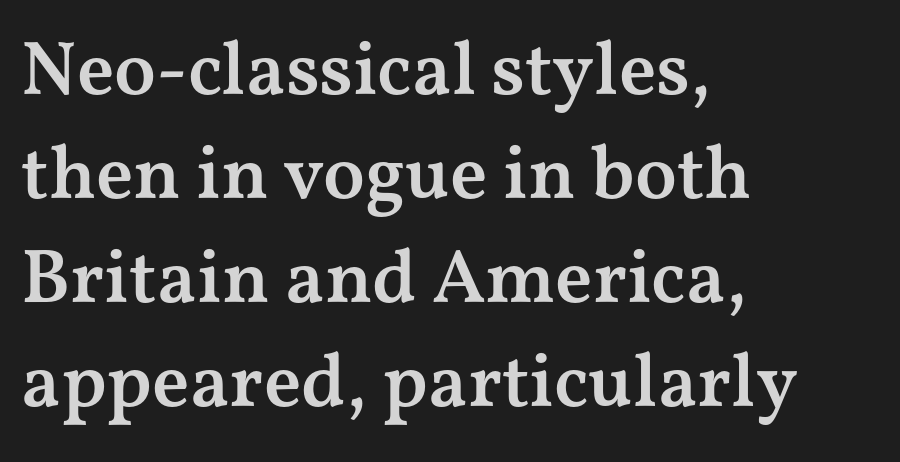
The image shows 76 px semibold, wide serif type, upright; set left-aligned, normal line spacing (1.37x), normal letter spacing, not underlined; medium stroke contrast and a medium x-height.
